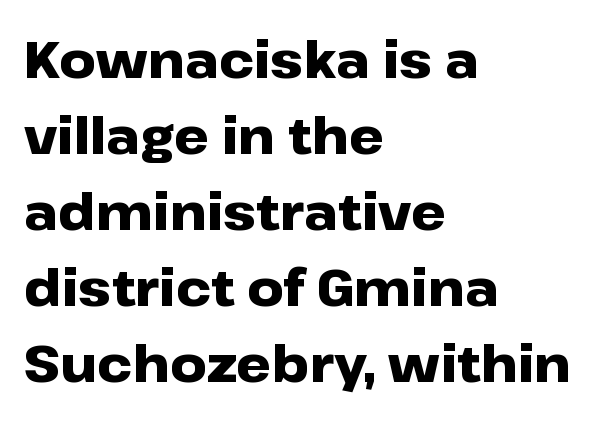
Does the weight exceed regular? Yes, all the way to bold. A typesetter would call this zero additional tracking. The specimen reads as upright at a glance. Caption: multi-line text, flush left, ragged right.
